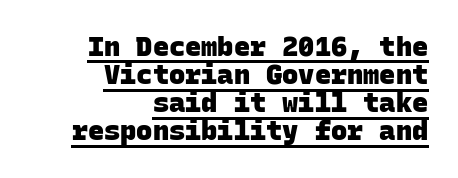
The image shows 27 px bold type; set right-aligned, tight line spacing (1.04x), normal letter spacing, underlined.
